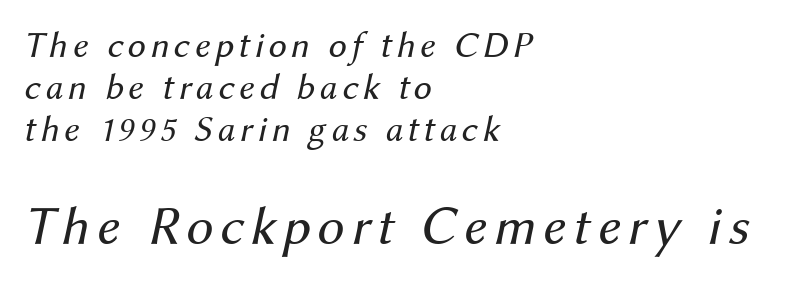
Q: Is the text bold? A: No.
Q: Is the text italic (slanted)? A: Yes, it leans right by about 12 degrees.
Q: Is the text underlined? A: No.
Q: How is the paragraph aligned? A: Left-aligned.
Q: Is the spacing between lines tight, normal or loose? A: Tight.
Q: Which block of text is set in a larger size, the first (top) or the second (bottom)? A: The second (bottom) one.
Q: Width (condensed, normal, or wide)? A: Normal.
Q: Stroke contrast? A: Medium.
Q: x-height? A: Medium.
Q: Monospaced? A: No.
